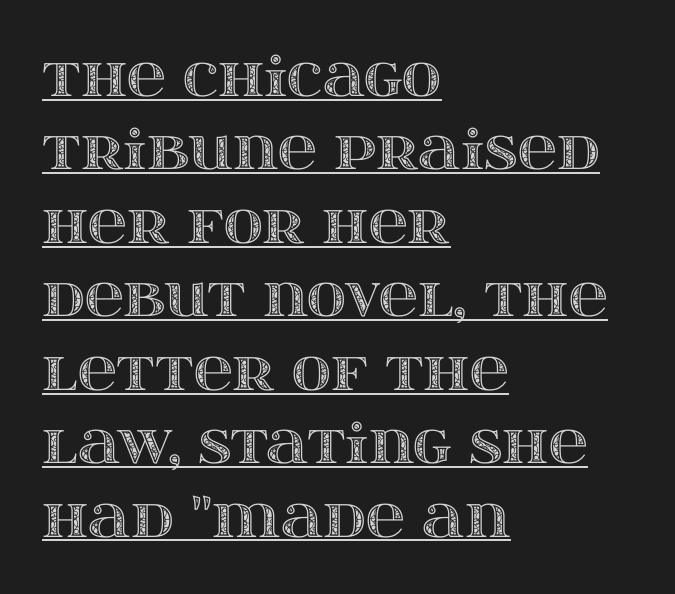
Q: Is the text italic (slanted)? A: No, it is upright.
Q: Is the text underlined? A: Yes.
Q: How is the paragraph aligned? A: Left-aligned.
Q: Is the spacing between letters normal or unusually wide? A: Normal.
Q: Is the spacing between lines tight, normal or loose? A: Normal.
Q: Width (condensed, normal, or wide)? A: Wide.
Q: x-height? A: Large.
Q: Monospaced? A: No.
